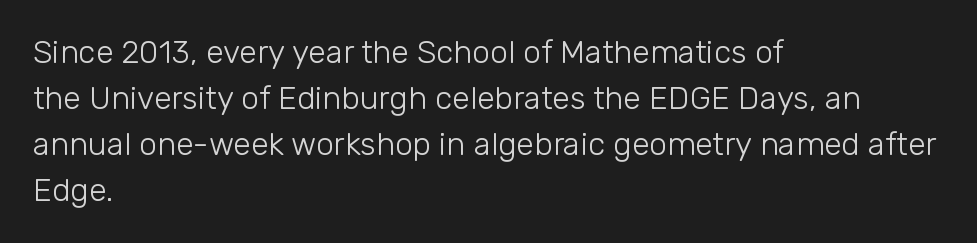
Q: Is the text bold? A: No.
Q: Is the text italic (slanted)? A: No, it is upright.
Q: Is the typeface a serif or a sans-serif typeface? A: Sans-serif.
Q: Is the text underlined? A: No.
Q: How is the paragraph aligned? A: Left-aligned.
Q: Is the spacing between letters normal or unusually wide? A: Normal.
Q: Is the spacing between lines tight, normal or loose? A: Normal.
Q: Width (condensed, normal, or wide)? A: Normal.
Q: Stroke contrast? A: Low.
Q: x-height? A: Medium.
Q: Monospaced? A: No.
